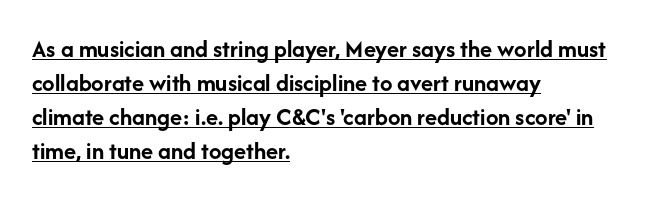
The paragraph shown leans on its left margin. The rendering uses the underline text-decoration. The designer left line spacing at the default. Spacing between characters is what you'd get straight out of the box. The face used here has the dense, thick strokes of a bold. Posture: straight, roman, zero tilt.
